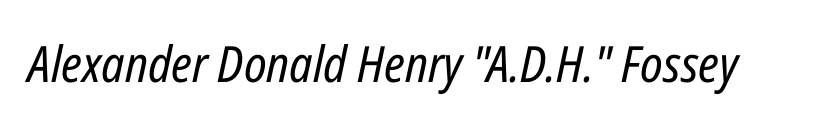
The image shows 50 px regular-weight, condensed type, italic (leaning right); set normal letter spacing, not underlined; low stroke contrast and a medium x-height.
